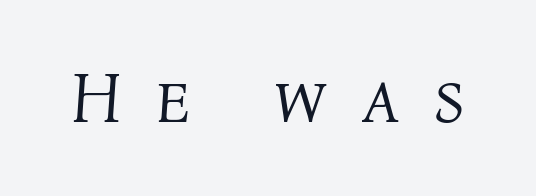
The image shows 72 px light type, italic (leaning right); set unusually wide letter spacing (+0.48 em), not underlined; medium stroke contrast and a medium x-height.
